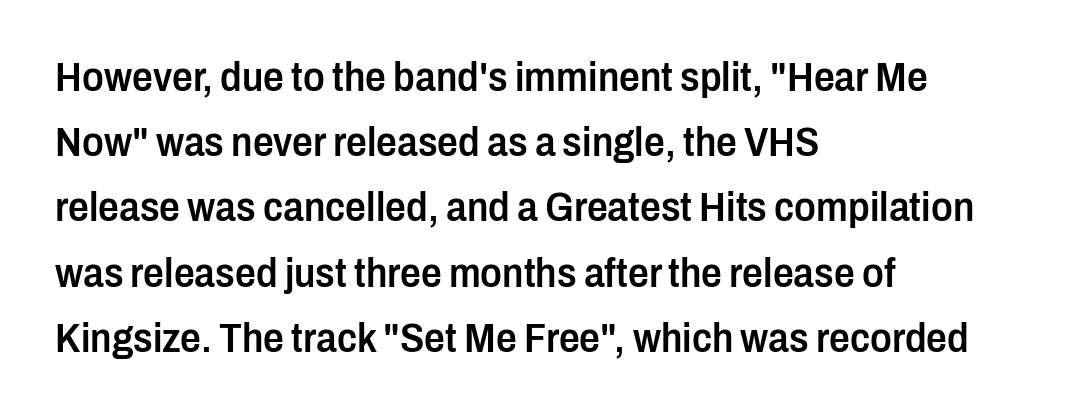
{"serif": "no", "italic": "no", "bold": "semi", "weight": "semibold", "width": "condensed", "stroke_contrast": "low", "x_height": "medium", "monospaced": "no", "underline": "no", "align": "left", "line_spacing": "normal", "line_spacing_ratio": 1.59, "letter_spacing": "normal", "letter_spacing_em": 0.0, "glyph_px": 41}
